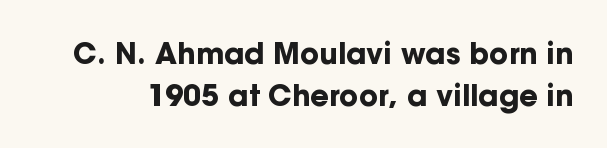
The image shows 29 px bold sans-serif type, upright; set normal line spacing (1.44x), normal letter spacing, not underlined; low stroke contrast and a medium x-height.
